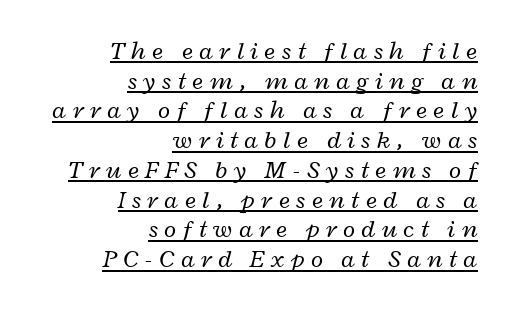
Words appear elongated and porous because spacing is wide. This is underlined copy, the kind a proofreader might mark for attention. The strokes carry an ordinary text weight at most. The paragraph shown leans on its right margin.
